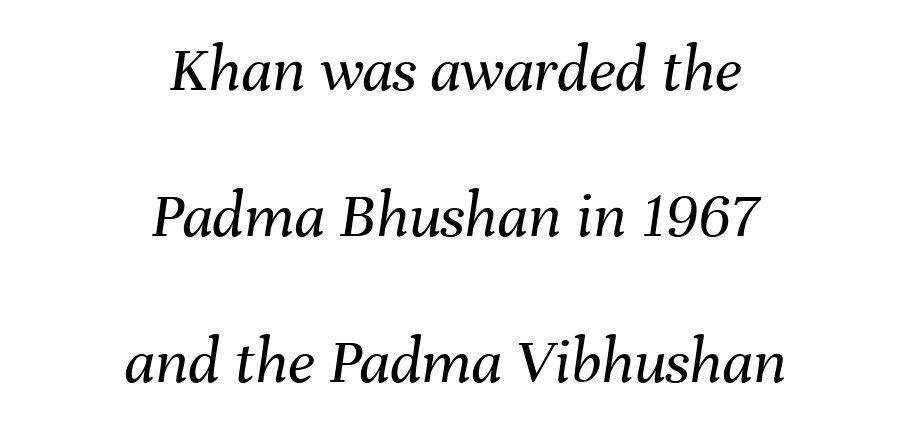
{"italic": "yes", "lean": "right", "slant_degrees": 8, "bold": "no", "weight": "regular", "width": "normal", "stroke_contrast": "medium", "x_height": "medium", "monospaced": "no", "underline": "no", "align": "center", "line_spacing": "loose", "line_spacing_ratio": 2.21, "letter_spacing": "normal", "letter_spacing_em": 0.0, "glyph_px": 66}
